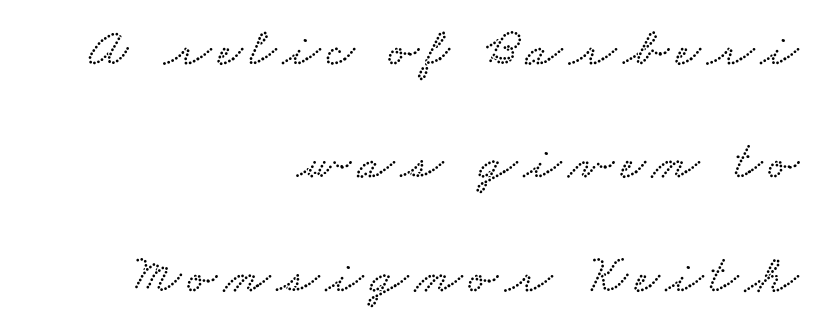
Q: Is the text underlined? A: No.
Q: How is the paragraph aligned? A: Right-aligned.
Q: Is the spacing between lines tight, normal or loose? A: Loose.
Q: Width (condensed, normal, or wide)? A: Wide.
Q: Stroke contrast? A: Low.
Q: x-height? A: Small.
Q: Monospaced? A: No.
